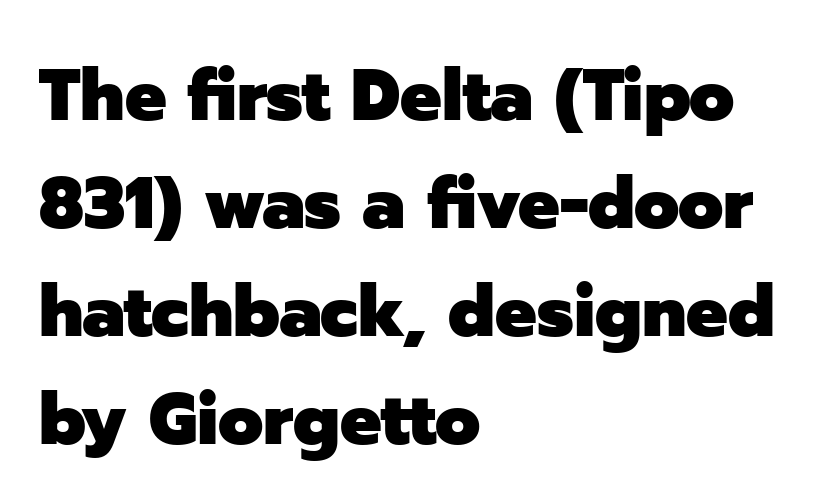
{"serif": "no", "italic": "no", "bold": "yes", "weight": "heavy", "width": "normal", "stroke_contrast": "low", "x_height": "medium", "monospaced": "no", "underline": "no", "align": "left", "line_spacing": "normal", "line_spacing_ratio": 1.48, "letter_spacing": "normal", "letter_spacing_em": 0.0, "glyph_px": 73}
